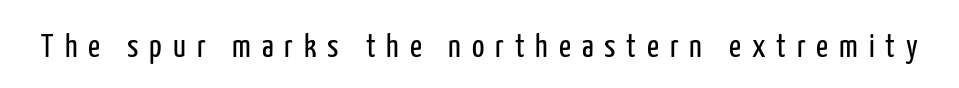
{"serif": "no", "italic": "no", "bold": "no", "weight": "regular", "width": "condensed", "stroke_contrast": "low", "x_height": "medium", "monospaced": "no", "underline": "no", "letter_spacing": "wide", "letter_spacing_em": 0.33, "glyph_px": 33}
